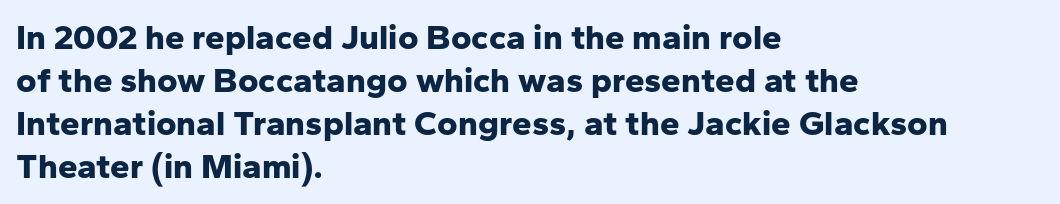
The image shows 35 px bold sans-serif type, upright; set left-aligned, line spacing 1.23x, normal letter spacing, not underlined; low stroke contrast and a medium x-height.
